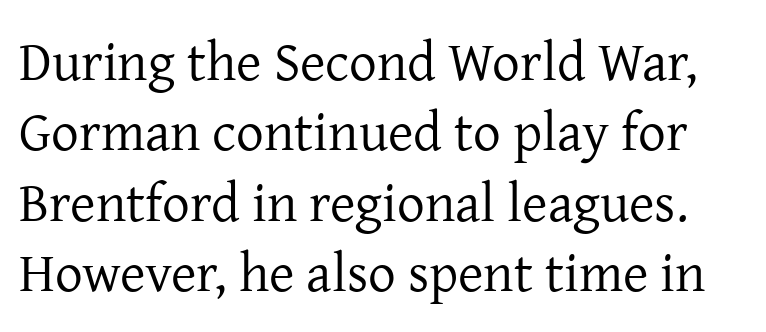
The characters display serif detailing at their extremities. Nothing heavy about these letters — not bold at all. Students, note that the glyphs here touch the page at normal intervals. Rows of type keep a routine distance in the vertical direction. These lines are rendered in a variable-pitch font.
